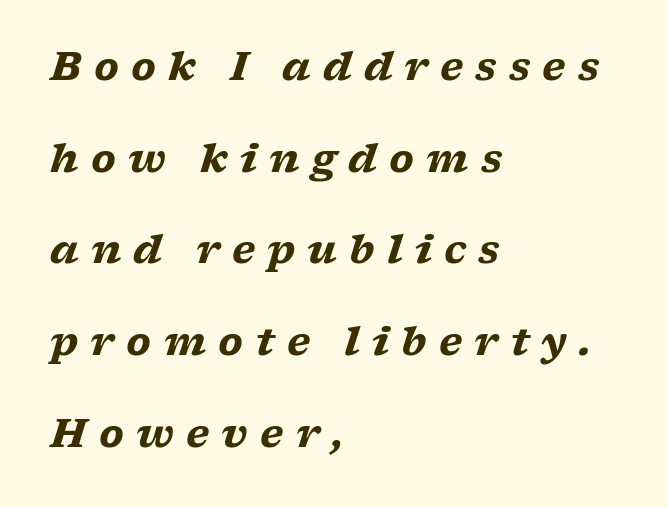
This sample uses a serif face. Descender tails drop into unmarked territory. Tall strokes in this sample are angled rather than plumb. Line starts are locked; line ends wander. Vertically, the passage feels expansive, rows floating well apart.
